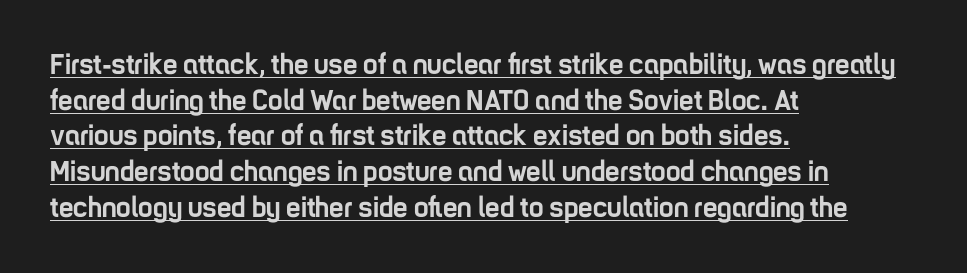
Grotesque or geometric, the face here clearly has no serifs. You can tell it's not italic because the verticals are truly vertical. This is heavy type, rendered in bold. Every word sits above its own underline. The rendering keeps characters at their native spacing.
